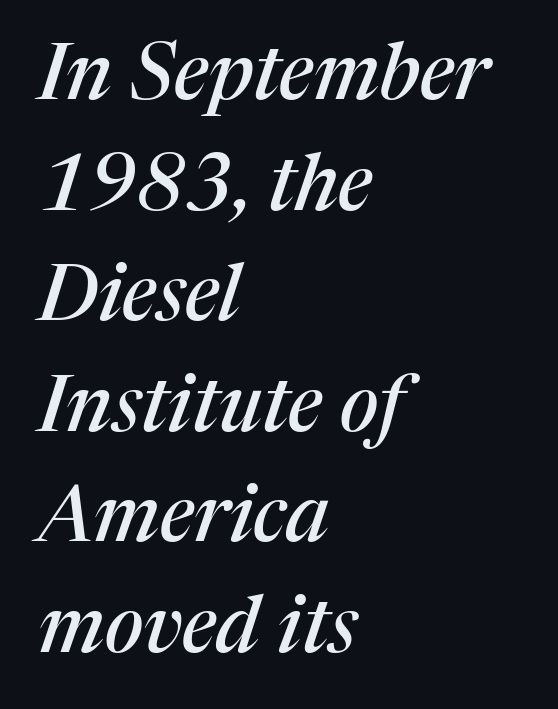
{"serif": "yes", "italic": "yes", "lean": "right", "slant_degrees": 17, "width": "normal", "stroke_contrast": "medium", "x_height": "medium", "monospaced": "no", "underline": "no", "align": "left", "line_spacing": "normal", "line_spacing_ratio": 1.4, "letter_spacing": "normal", "letter_spacing_em": 0.0, "glyph_px": 79}
